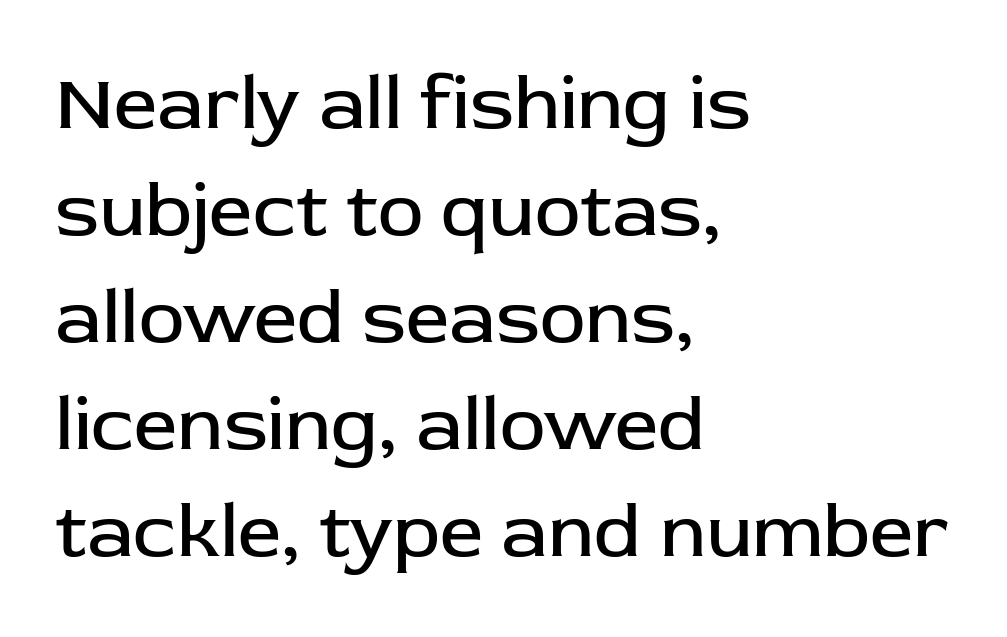
The image shows 77 px regular-weight sans-serif type, upright; set left-aligned, normal line spacing (1.39x), normal letter spacing, not underlined; low stroke contrast and a medium x-height.
